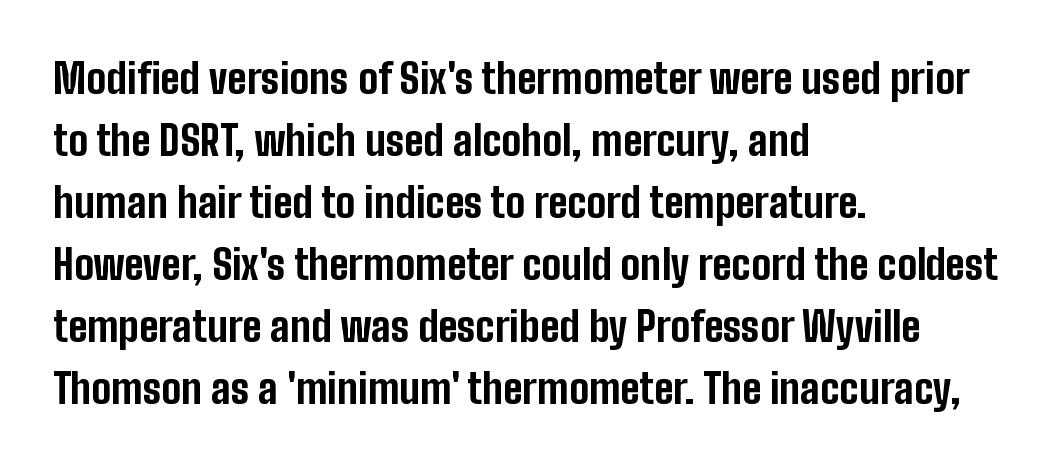
The image shows 41 px bold, condensed sans-serif type, upright; set left-aligned, normal line spacing (1.51x), normal letter spacing, not underlined; low stroke contrast and a medium x-height.
